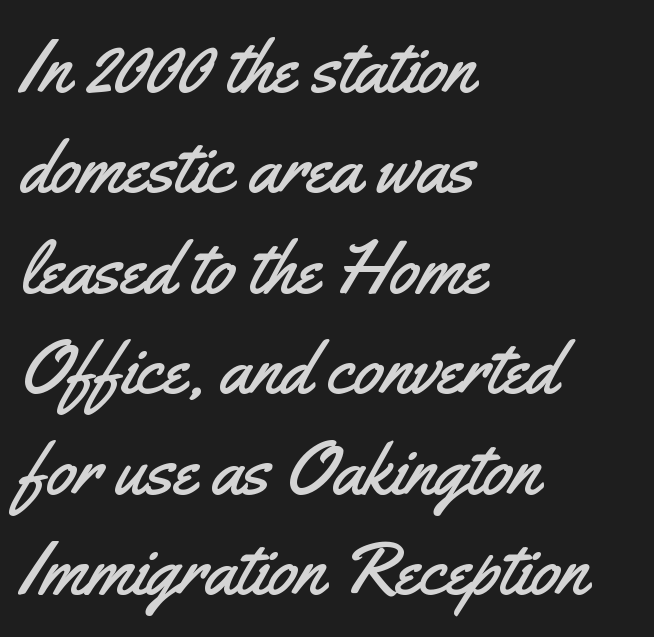
Looks like regular typesetting: each glyph gets only the width it needs. The zone under the glyphs is completely vacant. Serifs: no, the terminals of the letterforms are clean. Normally led — the rows are evenly, conventionally spaced. Where is the straight margin? On the left.
